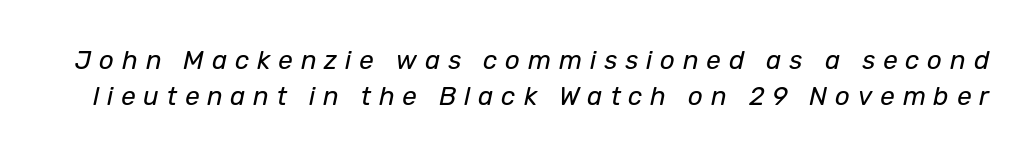
The image shows 26 px text type, italic (leaning right); set normal line spacing (1.37x), unusually wide letter spacing (+0.3 em), not underlined.
